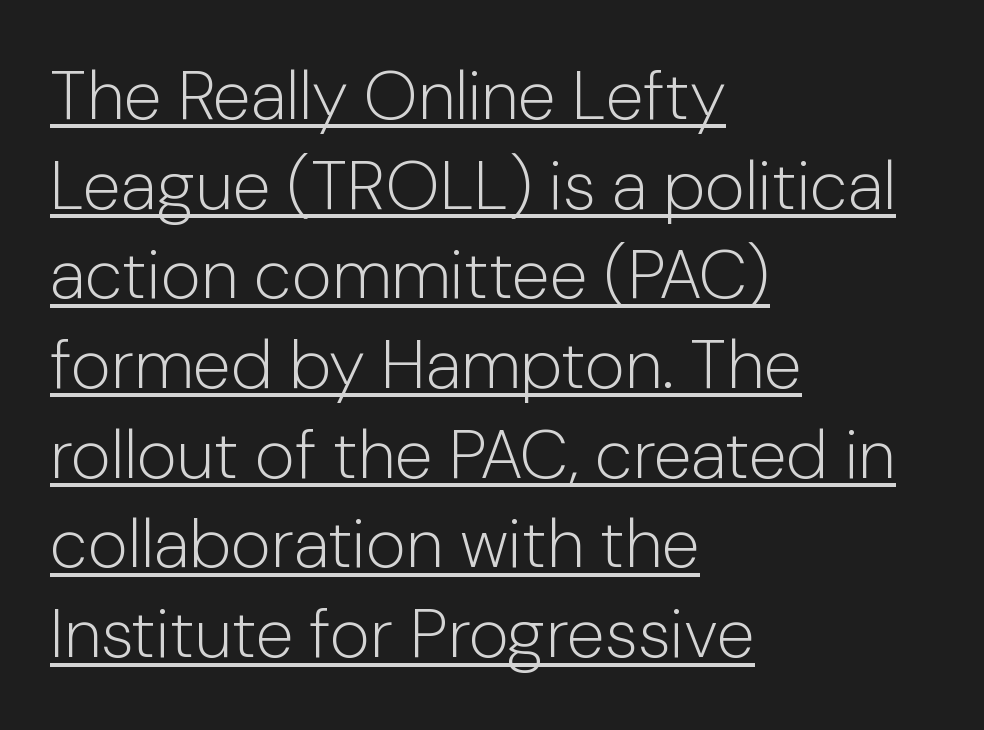
Quick note: not italic, upright. All the whitespace from short lines collects on the right. These lines are composed in type without serifs. The rendering uses natural spacing where letterforms have individual widths.
